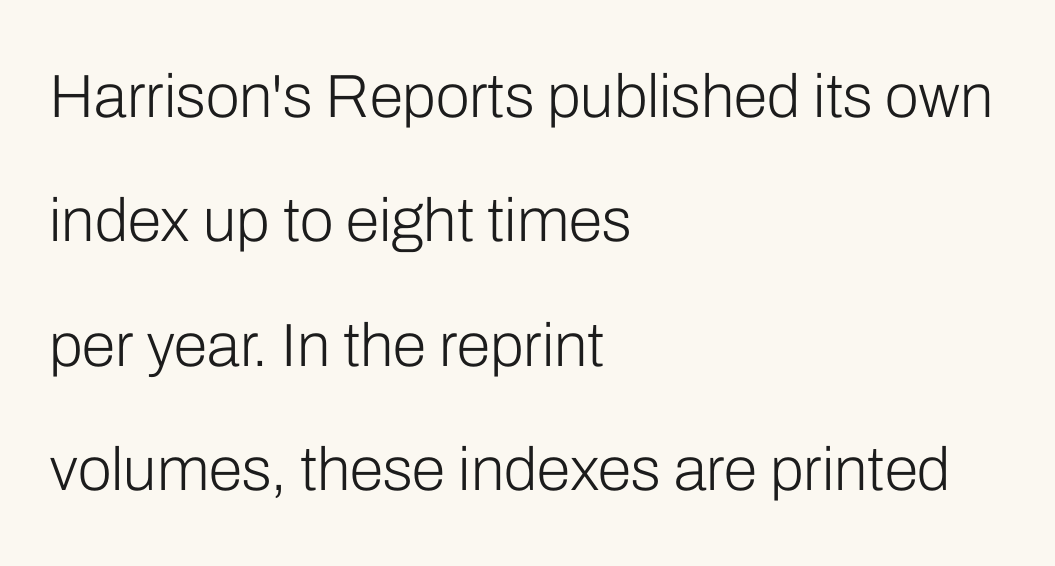
Q: Is the text bold? A: No.
Q: Is the text italic (slanted)? A: No, it is upright.
Q: Is the typeface a serif or a sans-serif typeface? A: Sans-serif.
Q: Is the text underlined? A: No.
Q: How is the paragraph aligned? A: Left-aligned.
Q: Is the spacing between letters normal or unusually wide? A: Normal.
Q: Is the spacing between lines tight, normal or loose? A: Loose.
Q: Width (condensed, normal, or wide)? A: Normal.
Q: Stroke contrast? A: Low.
Q: x-height? A: Medium.
Q: Monospaced? A: No.
